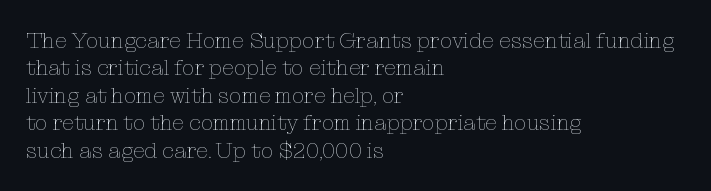
The image shows 22 px text type, upright; set left-aligned, normal line spacing (1.25x), normal letter spacing, not underlined.
